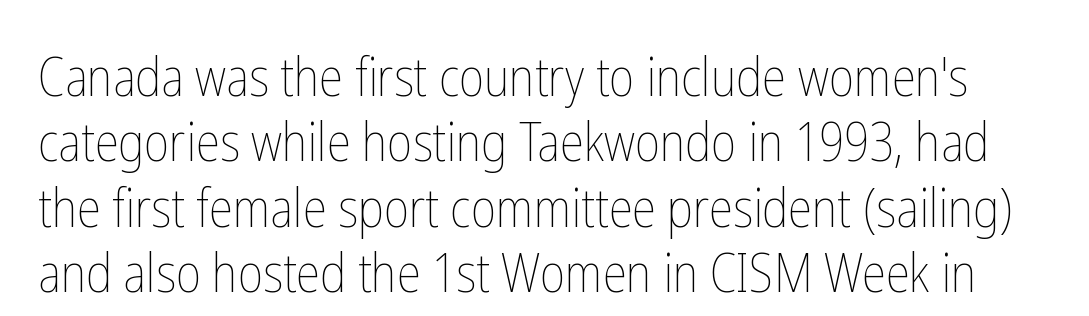
Vertical stems look standard width or narrower in stroke. This sample has the flowing, uneven cadence of proportional lettering. Does the lettering tilt? It doesn't — this is upright. The space beneath each line is pristine and unruled. Is the letter spacing exaggerated? No — it looks like the ordinary default.
